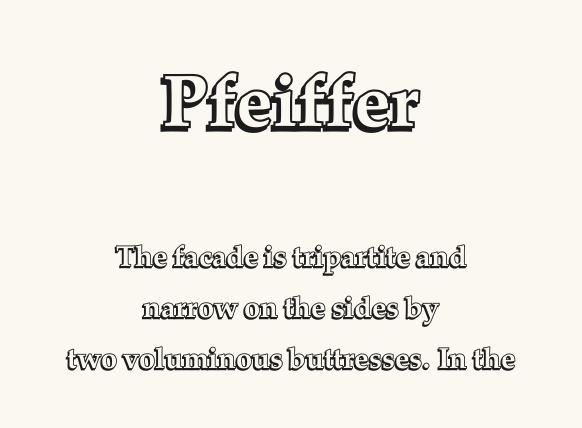
{"italic": "no", "width": "normal", "x_height": "medium", "monospaced": "no", "underline": "no", "align": "center", "line_spacing_ratio": 1.76, "letter_spacing": "normal", "letter_spacing_em": 0.0, "larger_block": "first", "size_ratio": 2.52, "glyph_px": 73}
